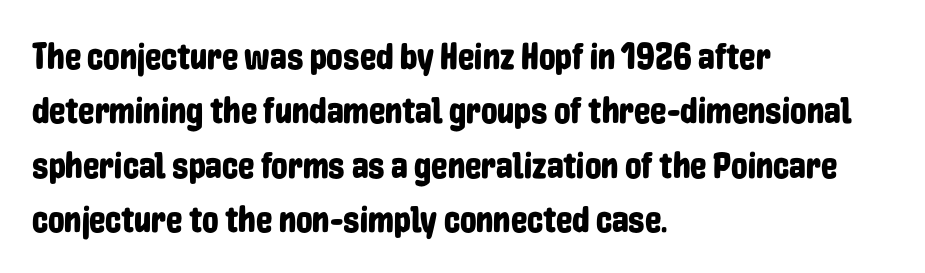
{"serif": "no", "italic": "no", "width": "condensed", "stroke_contrast": "low", "x_height": "medium", "monospaced": "no", "underline": "no", "align": "left", "line_spacing": "normal", "line_spacing_ratio": 1.47, "letter_spacing": "normal", "letter_spacing_em": 0.0, "glyph_px": 37}
